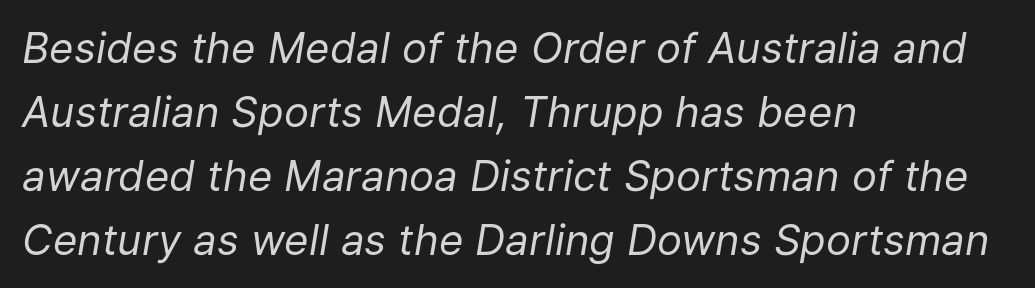
{"italic": "yes", "lean": "right", "slant_degrees": 9, "bold": "no", "weight": "regular", "width": "normal", "stroke_contrast": "low", "x_height": "medium", "monospaced": "no", "underline": "no", "align": "left", "line_spacing": "normal", "line_spacing_ratio": 1.52, "letter_spacing": "normal", "letter_spacing_em": 0.0, "glyph_px": 42}
